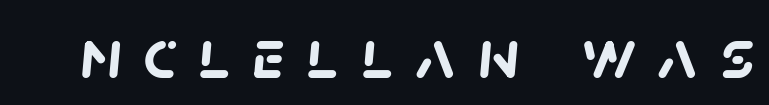
As a designer I'd log this as weight 700, bold. This rendering employs a face without finishing strokes, i.e., a sans-serif. Varying glyph widths throughout — classic text-font behaviour. Loose tracking; the words dissolve into strings of separated letters. Descenders are the only things crossing below the line.
